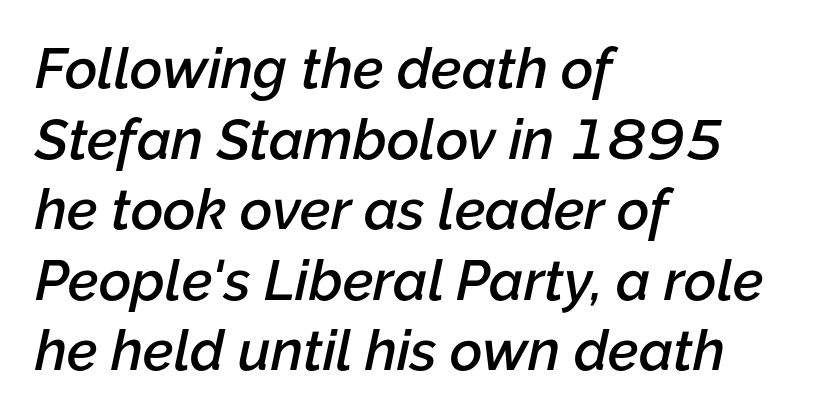
The line-height multiplier appears to be the usual default. As a designer I'd log this as weight 600, semibold. A clean baseline with only descenders dipping below it. Caption: multi-line text, flush left, ragged right. You can tell it's italic because the verticals aren't actually vertical.
